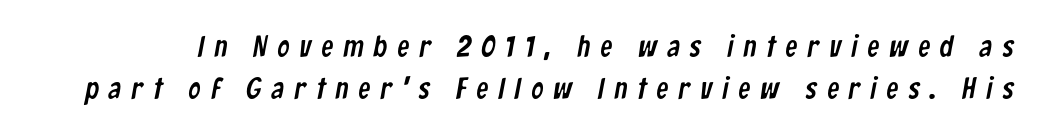
{"serif": "no", "width": "condensed", "stroke_contrast": "low", "x_height": "medium", "monospaced": "no", "underline": "no", "line_spacing": "normal", "line_spacing_ratio": 1.39, "letter_spacing": "wide", "letter_spacing_em": 0.34, "glyph_px": 30}
